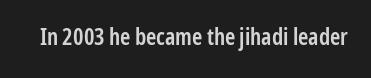
The image shows 23 px text type, upright; set normal letter spacing, not underlined.
